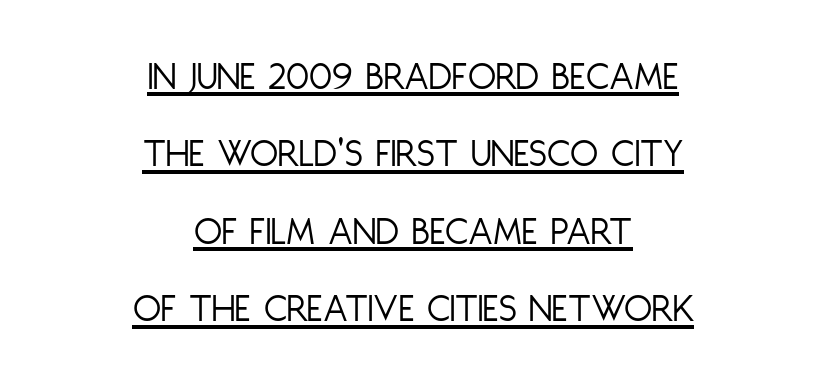
{"serif": "no", "italic": "no", "bold": "no", "weight": "light", "width": "condensed", "stroke_contrast": "low", "x_height": "large", "monospaced": "no", "underline": "yes", "align": "center", "line_spacing_ratio": 1.89, "letter_spacing": "normal", "letter_spacing_em": 0.0, "glyph_px": 41}
